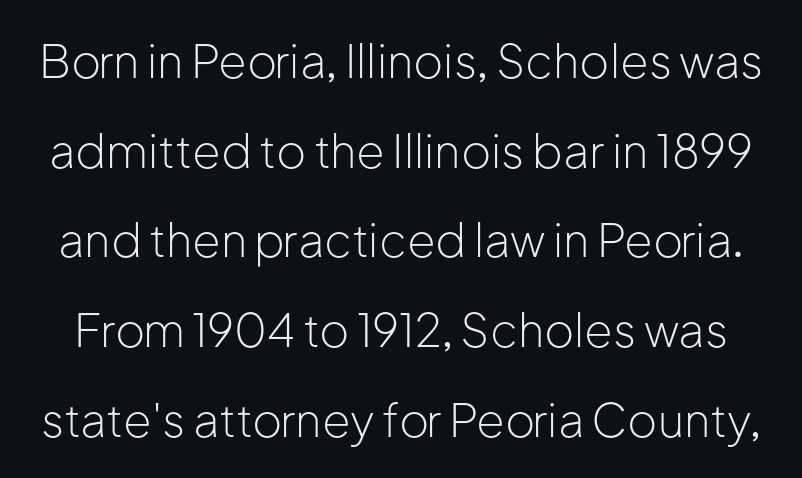
The image shows 46 px light sans-serif type, upright; set loose line spacing (1.95x), normal letter spacing, not underlined; low stroke contrast and a medium x-height.
